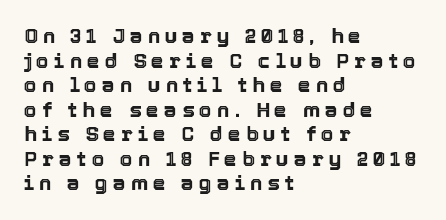
{"italic": "no", "underline": "no", "align": "left", "line_spacing_ratio": 1.17, "letter_spacing": "wide", "letter_spacing_em": 0.23, "glyph_px": 21}
